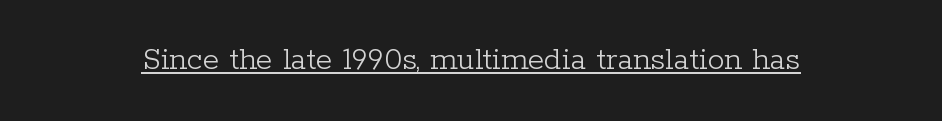
{"serif": "yes", "italic": "no", "bold": "no", "weight": "light", "width": "normal", "stroke_contrast": "low", "x_height": "medium", "monospaced": "no", "underline": "yes", "letter_spacing": "normal", "letter_spacing_em": 0.0, "glyph_px": 34}
